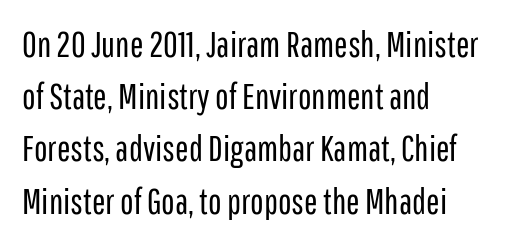
The face used here is proportionally spaced, like ordinary book or web type. These lines sit exactly where default settings would place them. The typeface chosen for these lines omits serifs. Words appear dense and cohesive because spacing is normal. Stroke mass is kept to a normal reading level or below. A roman cut, with each character standing at attention.
